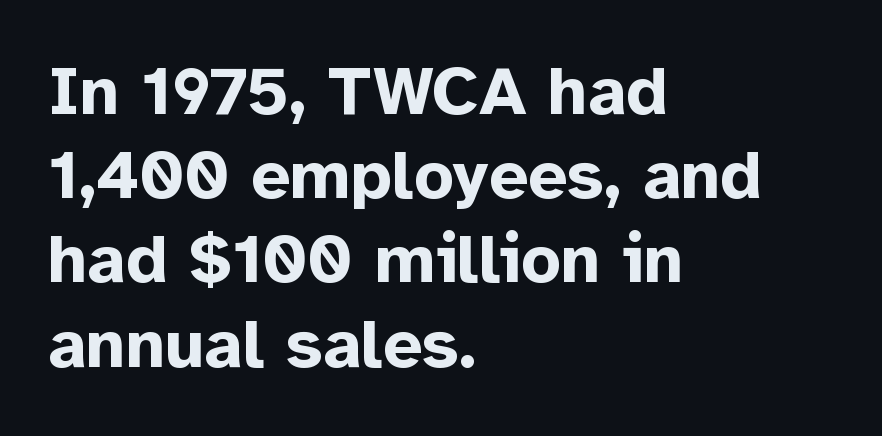
The rendering shows plain stroke endings on the letterforms — a sans-serif design. This is the regular roman posture of the typeface. The characters look thick and weighty, a clear bold. The rag falls on the right side of this text block.
